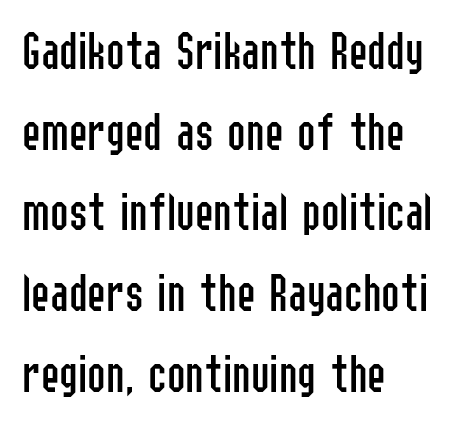
Underline: absent. Do the characters align in a grid? No, the font is proportional. This sample uses an upright cut, with every glyph sitting square on the baseline. Successive baselines arrive at the customary interval.
